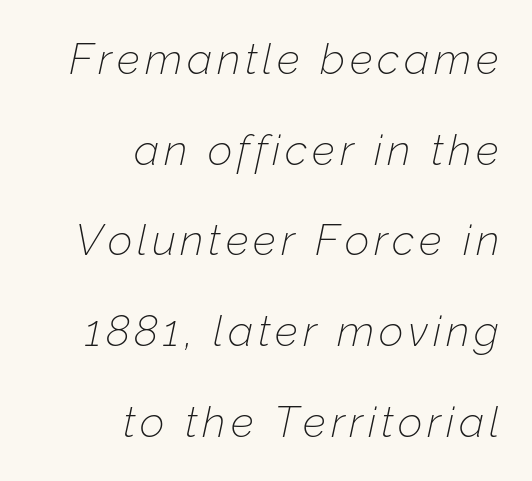
{"italic": "yes", "lean": "right", "slant_degrees": 12, "bold": "no", "weight": "thin", "width": "normal", "stroke_contrast": "low", "x_height": "medium", "monospaced": "no", "underline": "no", "align": "right", "line_spacing": "loose", "line_spacing_ratio": 2.11, "glyph_px": 43}
